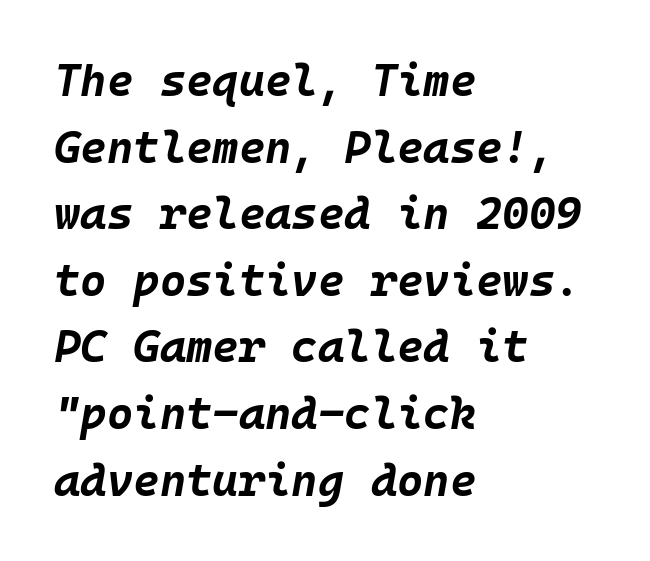
The face used here is monospaced, like something from a code editor. One-word summary of the alignment: left. The string is rendered with underlining switched off. Is the type bold? Yes — the strokes are clearly thick and heavy.
